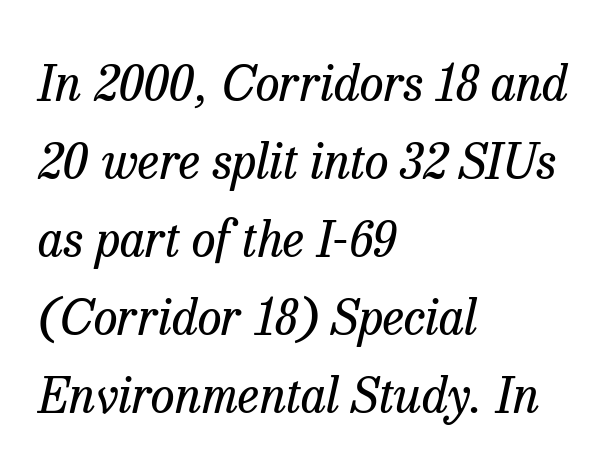
Q: Is the text bold? A: No.
Q: Is the text italic (slanted)? A: Yes, it leans right by about 13 degrees.
Q: Is the typeface a serif or a sans-serif typeface? A: Serif.
Q: Is the text underlined? A: No.
Q: How is the paragraph aligned? A: Left-aligned.
Q: Is the spacing between letters normal or unusually wide? A: Normal.
Q: Is the spacing between lines tight, normal or loose? A: Normal.
Q: Width (condensed, normal, or wide)? A: Normal.
Q: Stroke contrast? A: Low.
Q: x-height? A: Medium.
Q: Monospaced? A: No.
